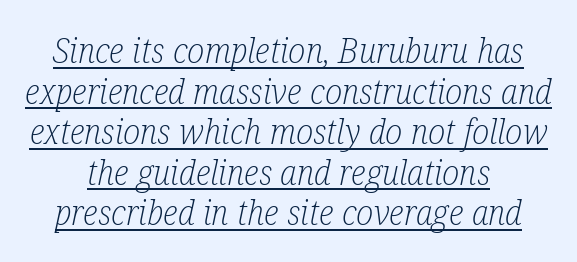
These lines are composed in type with serifs. The typesetting does not lean heavy: it is not bold. When letters slant like this, we call the style italic. Spacing verdict: proportional, widths tailored to each character.
